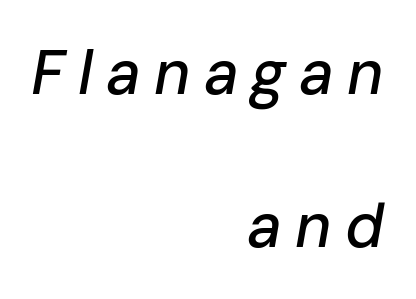
Note the varied advance widths — an 'i' is clearly narrower than an 'm'. Someone cranked the tracking dial way up on this one. The gap between lines stays unmarked. These lines were composed using italics.
